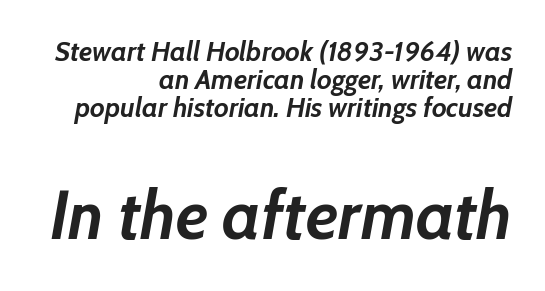
Q: Is the text bold? A: Yes.
Q: Is the text italic (slanted)? A: Yes, it leans right by about 10 degrees.
Q: Is the text underlined? A: No.
Q: How is the paragraph aligned? A: Right-aligned.
Q: Is the spacing between letters normal or unusually wide? A: Normal.
Q: Is the spacing between lines tight, normal or loose? A: Tight.
Q: Which block of text is set in a larger size, the first (top) or the second (bottom)? A: The second (bottom) one.
Q: Width (condensed, normal, or wide)? A: Normal.
Q: Stroke contrast? A: Low.
Q: x-height? A: Medium.
Q: Monospaced? A: No.
